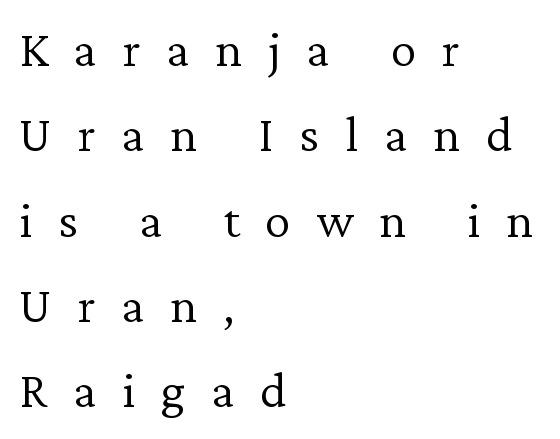
{"serif": "yes", "italic": "no", "bold": "no", "weight": "light", "width": "normal", "stroke_contrast": "low", "x_height": "medium", "monospaced": "no", "underline": "no", "align": "left", "line_spacing": "normal", "line_spacing_ratio": 1.64, "letter_spacing": "wide", "letter_spacing_em": 0.49, "glyph_px": 52}
